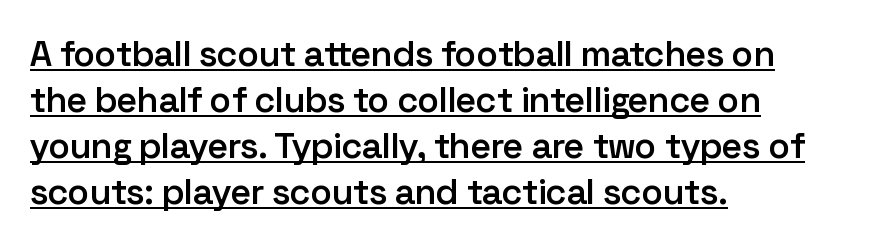
{"serif": "no", "italic": "no", "bold": "semi", "weight": "semibold", "width": "normal", "stroke_contrast": "low", "x_height": "medium", "monospaced": "no", "underline": "yes", "align": "left", "line_spacing": "normal", "line_spacing_ratio": 1.28, "letter_spacing": "normal", "letter_spacing_em": 0.0, "glyph_px": 36}
